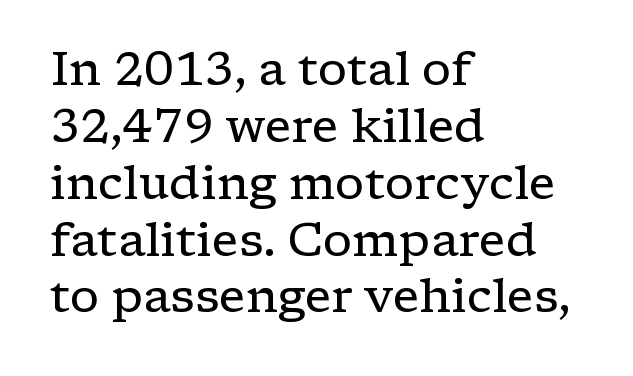
You could not count columns in this text — the font is proportionally spaced. Unmarked baselines from the first word to the last. The lettering stays uniformly vertical, giving the passage a roman look. The horizontal fit of the characters is conventional and even. The lines are quadded left. Does the type have serifs? Yes, each stem ends in a small foot.
